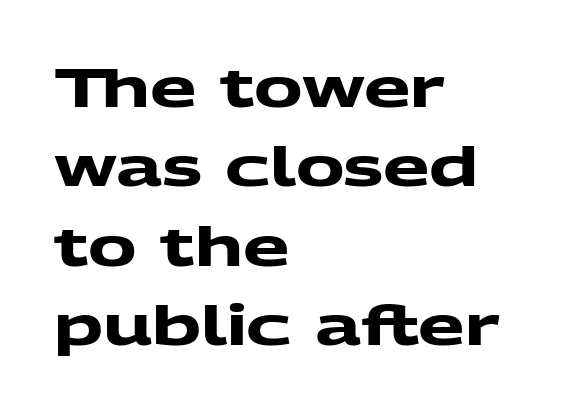
The face used here is proportionally spaced, like ordinary book or web type. The tracking reads as untouched default to a designer's eye. The passage shown is typeset with a sans-serif family. Strokes here are thick enough to call this a true bold. The area under the type is left untouched.
